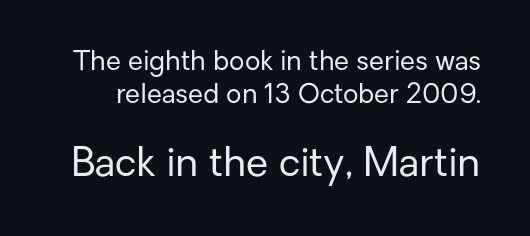
Serifs: no, the terminals of the letterforms are clean. Varying glyph widths throughout — classic text-font behaviour. Beneath every word, the page is bare. How are the letters spaced? Ordinarily, with no added tracking. In terms of posture, this sample is upright.
